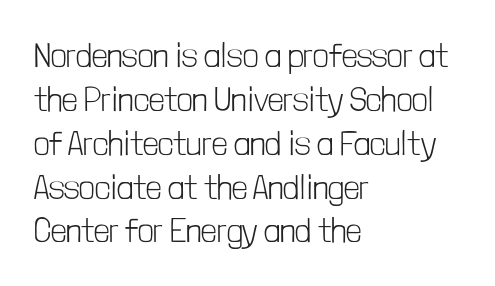
Q: Is the text bold? A: No.
Q: Is the text italic (slanted)? A: No, it is upright.
Q: Is the typeface a serif or a sans-serif typeface? A: Sans-serif.
Q: Is the text underlined? A: No.
Q: How is the paragraph aligned? A: Left-aligned.
Q: Is the spacing between letters normal or unusually wide? A: Normal.
Q: Is the spacing between lines tight, normal or loose? A: Normal.
Q: Width (condensed, normal, or wide)? A: Condensed.
Q: Stroke contrast? A: Low.
Q: x-height? A: Medium.
Q: Monospaced? A: No.
